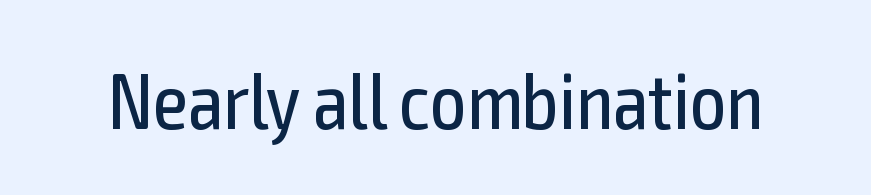
The image shows 79 px regular-weight, condensed sans-serif type, upright; set normal letter spacing, not underlined; a medium x-height.
